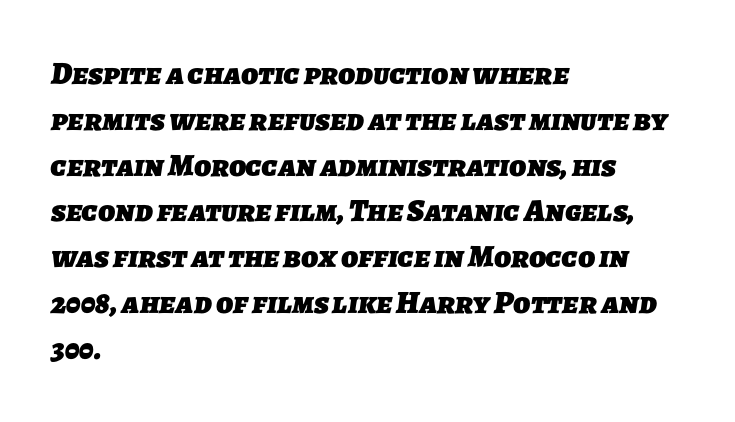
The baseline area is clear. Thick stems and heavy bowls — unmistakably bold. Honestly, the row spacing looks completely unremarkable. Each letter keeps its own natural width here, so spacing adapts to shape. This sample uses a sans-serif face.
